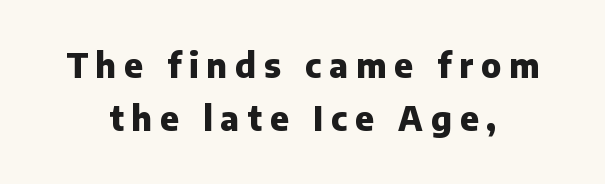
The image shows 33 px heavy sans-serif type, upright; set centered, normal line spacing (1.62x), unusually wide letter spacing (+0.24 em), not underlined; low stroke contrast and a medium x-height.
